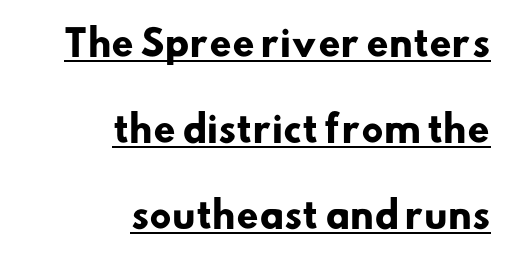
The image shows 35 px heavy sans-serif type; set right-aligned, loose line spacing (2.46x), normal letter spacing, underlined; low stroke contrast and a small x-height.
